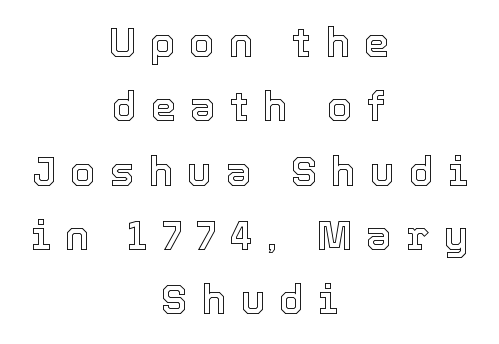
This sample has the flowing, uneven cadence of proportional lettering. Characters follow at a spacing far wider than the type designer built in. Upright lettering throughout. Each new line begins a customary step beneath the previous one. If you folded the block vertically in half, each line would mirror itself in length. Descenders are the only things crossing below the line.
